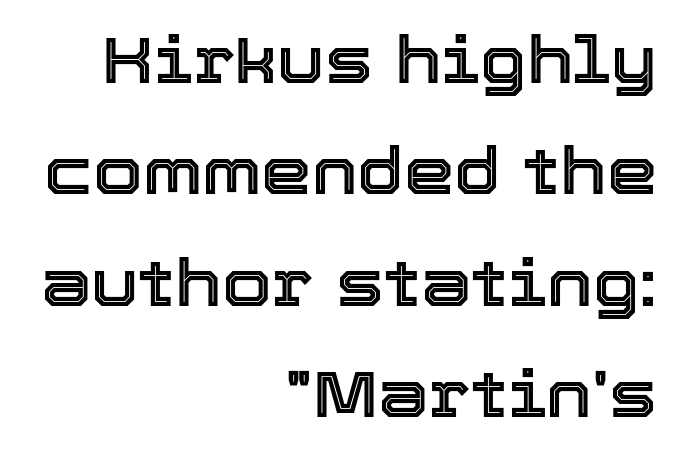
Q: Is the text italic (slanted)? A: No, it is upright.
Q: Is the text underlined? A: No.
Q: How is the paragraph aligned? A: Right-aligned.
Q: Is the spacing between letters normal or unusually wide? A: Normal.
Q: Width (condensed, normal, or wide)? A: Normal.
Q: x-height? A: Medium.
Q: Monospaced? A: No.
